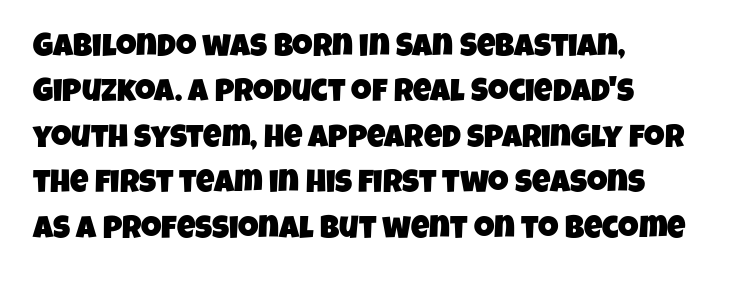
The image shows 32 px condensed sans-serif type; set left-aligned, normal line spacing (1.42x), normal letter spacing, not underlined; low stroke contrast and a large x-height.
